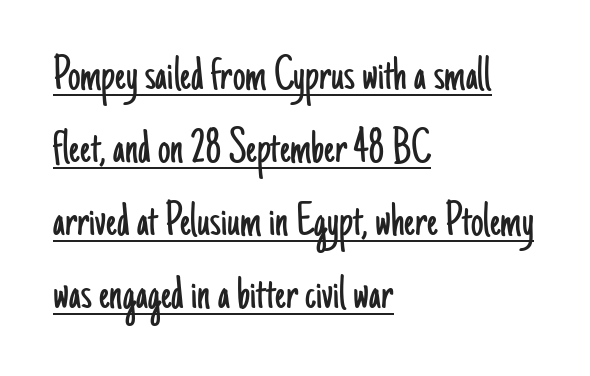
Do the letters lean? They stand straight. Look at the tracking — it's just the regular setting, nothing added. I'd call this a sans setting — the letters go barefoot. Caption: multi-line text, flush left, ragged right. Emphasis is given by a line drawn under the lettering.
